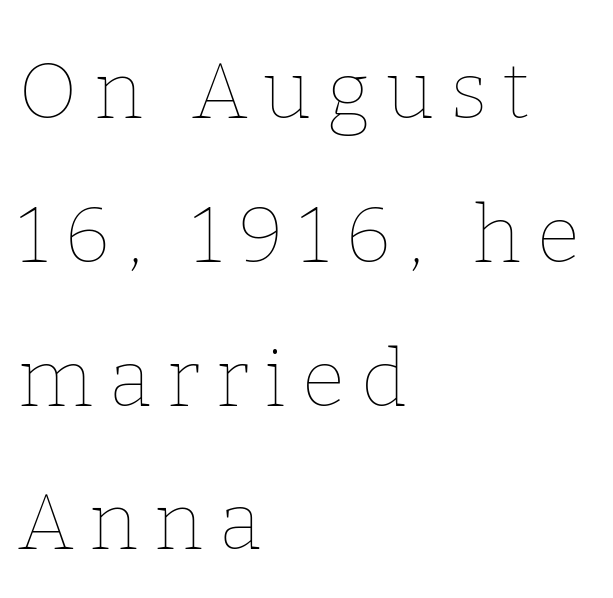
These lines are set flush left with a ragged right edge. Descenders hang freely into open space. Short note: letters widely spaced. Think of a printed novel: that variable character pitch is what you see here. Vertical strokes here are truly vertical.
